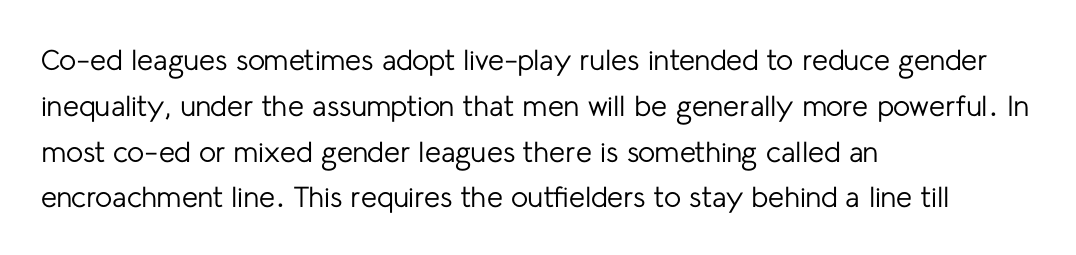
Q: Is the text bold? A: No.
Q: Is the text italic (slanted)? A: No, it is upright.
Q: Is the typeface a serif or a sans-serif typeface? A: Sans-serif.
Q: Is the text underlined? A: No.
Q: How is the paragraph aligned? A: Left-aligned.
Q: Is the spacing between letters normal or unusually wide? A: Normal.
Q: Is the spacing between lines tight, normal or loose? A: Normal.
Q: Width (condensed, normal, or wide)? A: Normal.
Q: Stroke contrast? A: Low.
Q: x-height? A: Medium.
Q: Monospaced? A: No.
